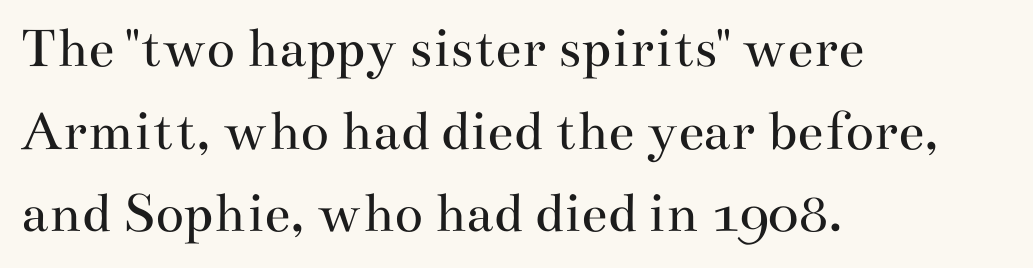
The passage shown is not bold in any degree. Posture: vertical. In terms of leading, this rendering sits right in the middle. This rendering uses left alignment, leaving the right contour irregular. Is the letter spacing exaggerated? No — it looks like the ordinary default. The baseline area is clear.
